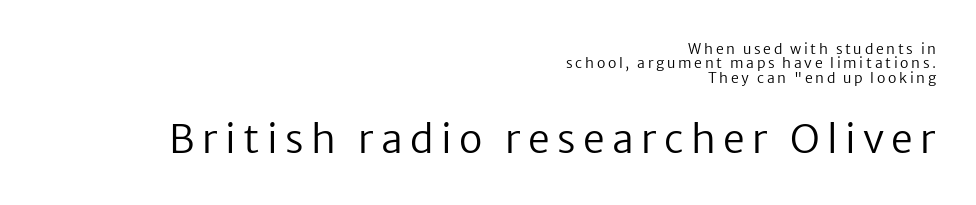
Q: Is the text bold? A: No.
Q: Is the text italic (slanted)? A: No, it is upright.
Q: Is the typeface a serif or a sans-serif typeface? A: Sans-serif.
Q: Is the text underlined? A: No.
Q: How is the paragraph aligned? A: Right-aligned.
Q: Is the spacing between lines tight, normal or loose? A: Tight.
Q: Which block of text is set in a larger size, the first (top) or the second (bottom)? A: The second (bottom) one.
Q: Width (condensed, normal, or wide)? A: Normal.
Q: Stroke contrast? A: Low.
Q: x-height? A: Medium.
Q: Monospaced? A: No.
